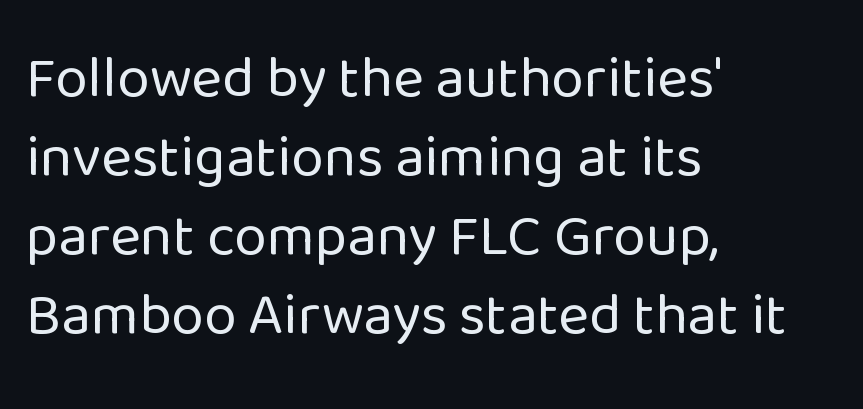
Q: Is the text bold? A: No.
Q: Is the text italic (slanted)? A: No, it is upright.
Q: Is the typeface a serif or a sans-serif typeface? A: Sans-serif.
Q: Is the text underlined? A: No.
Q: How is the paragraph aligned? A: Left-aligned.
Q: Is the spacing between letters normal or unusually wide? A: Normal.
Q: Is the spacing between lines tight, normal or loose? A: Normal.
Q: Width (condensed, normal, or wide)? A: Normal.
Q: Stroke contrast? A: Low.
Q: x-height? A: Medium.
Q: Monospaced? A: No.
